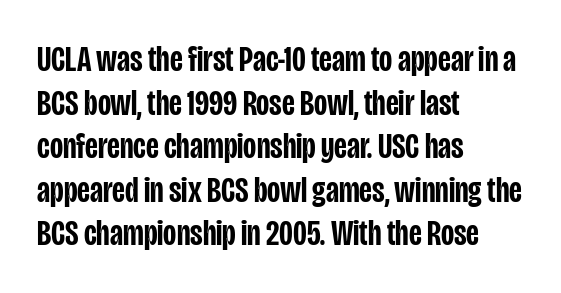
Q: Is the text bold? A: Semi-bold.
Q: Is the text italic (slanted)? A: No, it is upright.
Q: Is the typeface a serif or a sans-serif typeface? A: Sans-serif.
Q: Is the text underlined? A: No.
Q: How is the paragraph aligned? A: Left-aligned.
Q: Is the spacing between letters normal or unusually wide? A: Normal.
Q: Width (condensed, normal, or wide)? A: Condensed.
Q: Stroke contrast? A: Low.
Q: x-height? A: Large.
Q: Monospaced? A: No.
